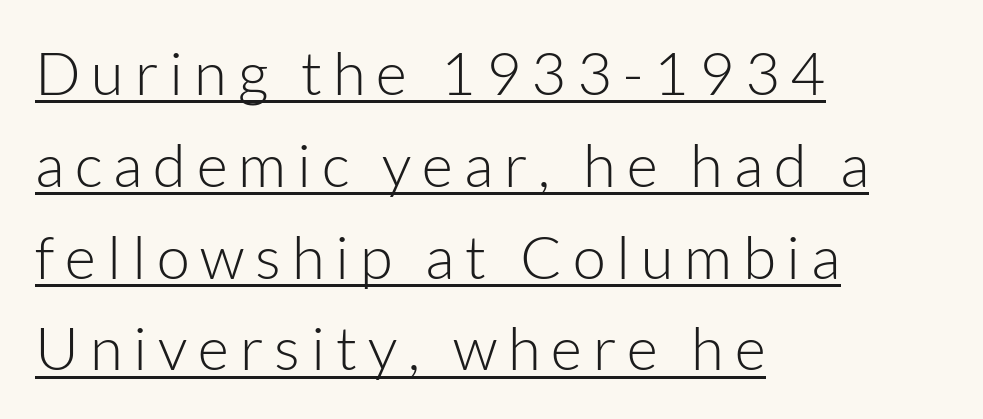
Q: Is the text bold? A: No.
Q: Is the text italic (slanted)? A: No, it is upright.
Q: Is the typeface a serif or a sans-serif typeface? A: Sans-serif.
Q: Is the text underlined? A: Yes.
Q: How is the paragraph aligned? A: Left-aligned.
Q: Is the spacing between lines tight, normal or loose? A: Normal.
Q: Width (condensed, normal, or wide)? A: Normal.
Q: Stroke contrast? A: Low.
Q: x-height? A: Medium.
Q: Monospaced? A: No.
